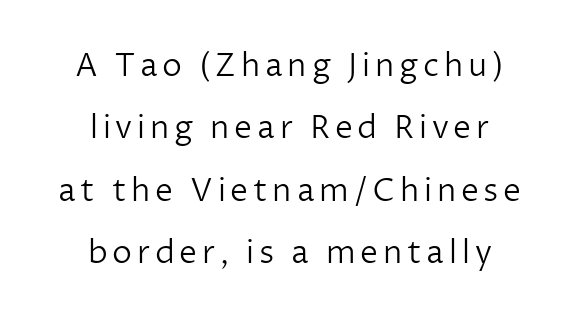
{"serif": "no", "italic": "no", "bold": "no", "weight": "light", "width": "normal", "stroke_contrast": "low", "x_height": "medium", "monospaced": "no", "underline": "no", "align": "center", "line_spacing": "loose", "line_spacing_ratio": 1.95, "glyph_px": 32}
